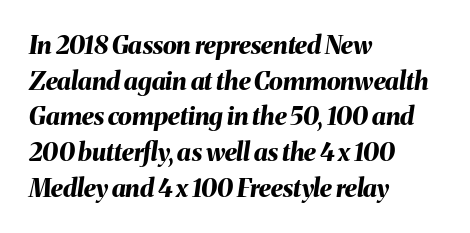
Short and long lines alike share a common starting point at left. Beneath every word, the page is bare. Spacing between characters is what you'd get straight out of the box. In terms of posture, this sample is oblique. If you measured baseline to baseline, you'd find a middling distance.
